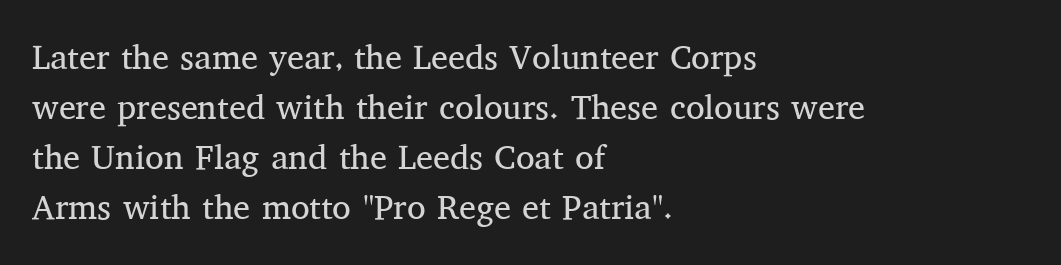
Q: Is the text bold? A: No.
Q: Is the text italic (slanted)? A: No, it is upright.
Q: Is the typeface a serif or a sans-serif typeface? A: Serif.
Q: Is the text underlined? A: No.
Q: How is the paragraph aligned? A: Left-aligned.
Q: Is the spacing between letters normal or unusually wide? A: Normal.
Q: Is the spacing between lines tight, normal or loose? A: Normal.
Q: Width (condensed, normal, or wide)? A: Normal.
Q: Stroke contrast? A: Medium.
Q: x-height? A: Medium.
Q: Monospaced? A: No.
